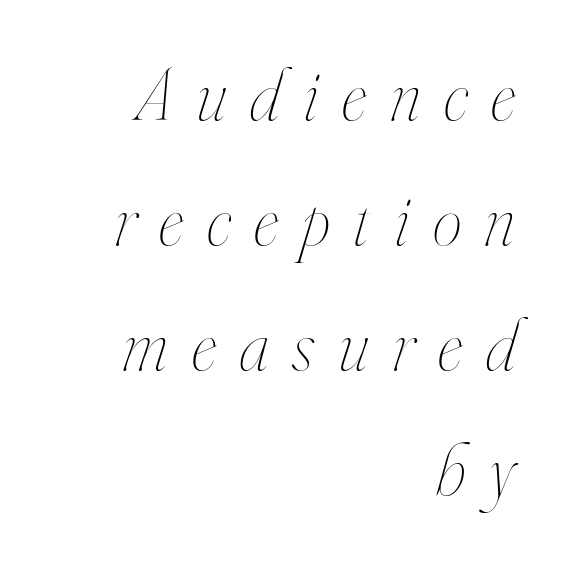
Loose tracking; the words dissolve into strings of separated letters. The paragraph shown leans on its right margin. Regarding leading, the lines here are spaced in the standard way. Letters rest on an invisible, unmarked baseline.
